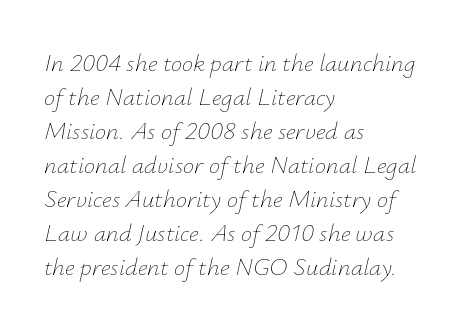
In terms of letterspacing, this is plain default setting. These lines sit exactly where default settings would place them. Compared with a centered layout, this one pins lines to the left instead. Check the space under the baseline: it is left empty. The specimen reads as italic at a glance.
